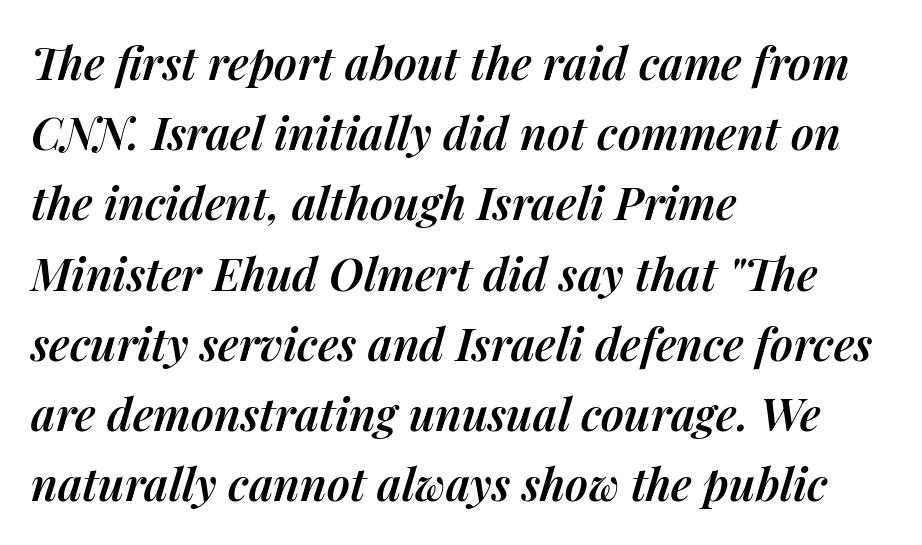
Caption: semibold face, moderately heavy strokes. Is the type slanted? Yes — the strokes lean at a clear angle. Think of a printed novel: that variable character pitch is what you see here. Compared with a centered layout, this one pins lines to the left instead. The lines sit at an ordinary, default distance from one another.
